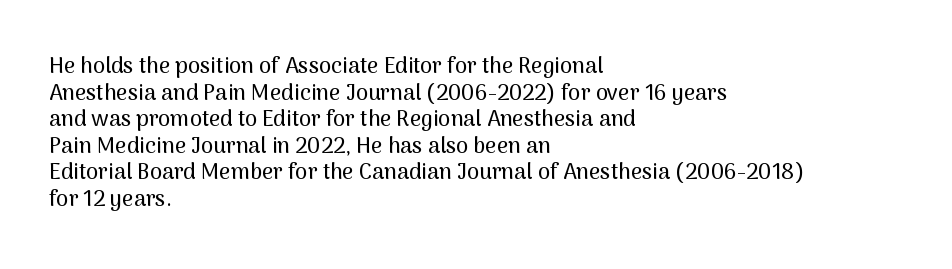
Q: Is the text italic (slanted)? A: No, it is upright.
Q: Is the text underlined? A: No.
Q: How is the paragraph aligned? A: Left-aligned.
Q: Is the spacing between letters normal or unusually wide? A: Normal.
